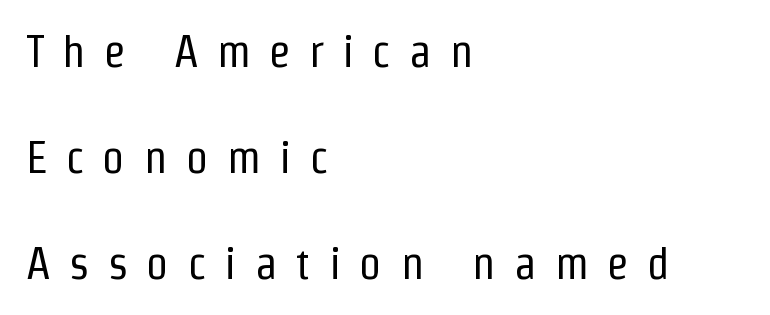
{"serif": "no", "italic": "no", "bold": "no", "weight": "regular", "width": "condensed", "stroke_contrast": "low", "x_height": "medium", "monospaced": "no", "underline": "no", "align": "left", "line_spacing": "loose", "line_spacing_ratio": 2.36, "letter_spacing": "wide", "letter_spacing_em": 0.41, "glyph_px": 45}
